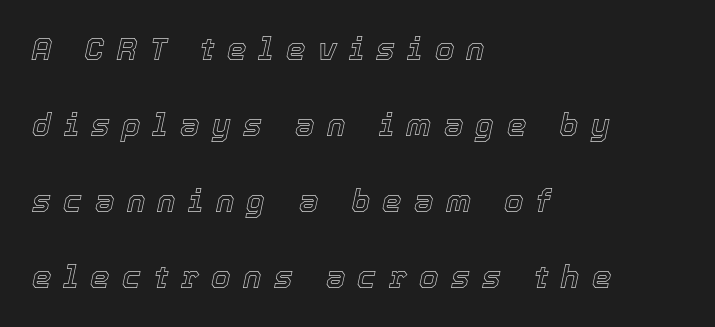
The image shows 31 px text type, italic (leaning right); set left-aligned, loose line spacing (2.45x), unusually wide letter spacing (+0.4 em), not underlined; a medium x-height.
